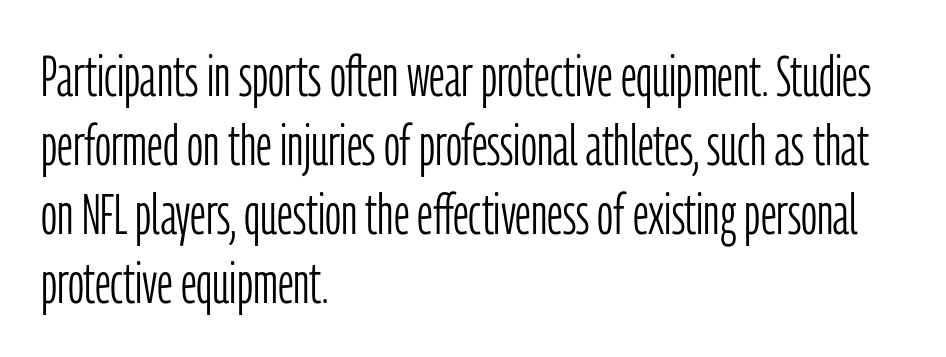
Q: Is the text bold? A: No.
Q: Is the text italic (slanted)? A: No, it is upright.
Q: Is the typeface a serif or a sans-serif typeface? A: Sans-serif.
Q: Is the text underlined? A: No.
Q: How is the paragraph aligned? A: Left-aligned.
Q: Is the spacing between letters normal or unusually wide? A: Normal.
Q: Width (condensed, normal, or wide)? A: Condensed.
Q: Stroke contrast? A: Low.
Q: x-height? A: Medium.
Q: Monospaced? A: No.
